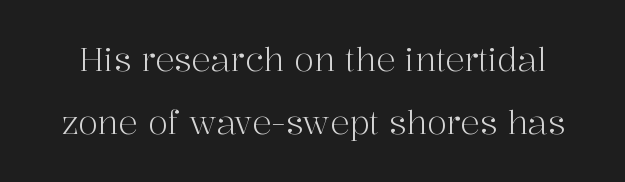
Note the varied advance widths — an 'i' is clearly narrower than an 'm'. Vertical strokes here are truly vertical. Weight: in the light-to-regular range. Type without underlining. Summary of vertical rhythm: relaxed, with wide interline spacing. There is no visible air inserted between adjacent glyphs.
